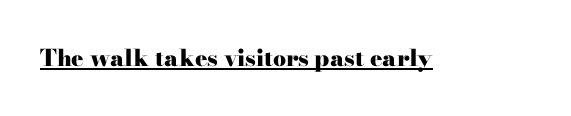
Heavy, bold letterforms. A rule runs beneath these lines of type. The type is set solid horizontally, with unmodified tracking. The lettering stays uniformly vertical, giving the passage a roman look.
